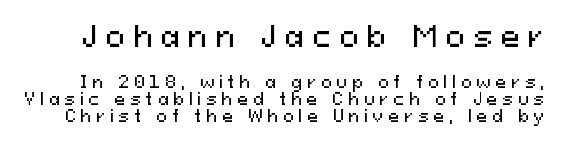
Q: Is the text italic (slanted)? A: No, it is upright.
Q: Is the typeface a serif or a sans-serif typeface? A: Sans-serif.
Q: Is the text underlined? A: No.
Q: Is the spacing between letters normal or unusually wide? A: Unusually wide.
Q: Is the spacing between lines tight, normal or loose? A: Tight.
Q: Which block of text is set in a larger size, the first (top) or the second (bottom)? A: The first (top) one.
Q: Width (condensed, normal, or wide)? A: Normal.
Q: Stroke contrast? A: Medium.
Q: x-height? A: Medium.
Q: Monospaced? A: No.
